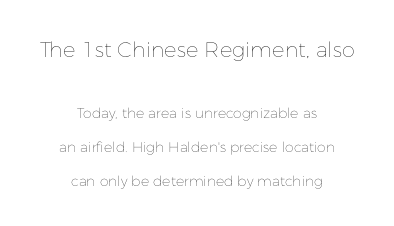
{"italic": "no", "bold": "no", "underline": "no", "align": "center", "line_spacing": "loose", "line_spacing_ratio": 2.43, "letter_spacing": "normal", "letter_spacing_em": 0.0, "larger_block": "first", "size_ratio": 1.5, "glyph_px": 21}
